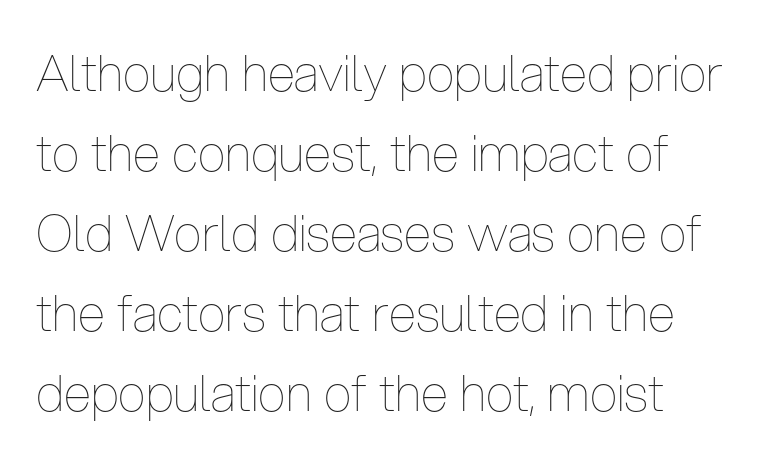
The image shows 50 px thin, condensed type, upright; set left-aligned, normal line spacing (1.6x), normal letter spacing, not underlined; low stroke contrast and a medium x-height.
